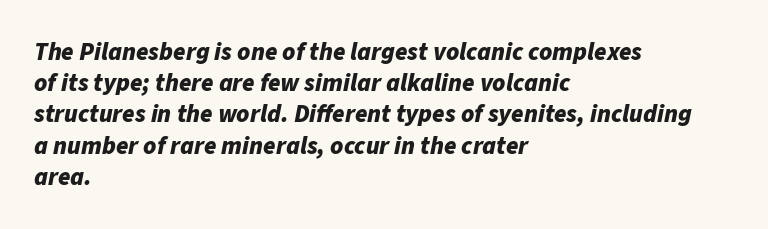
{"italic": "yes", "lean": "right", "slant_degrees": 11, "bold": "yes", "underline": "no", "align": "left", "line_spacing": "normal", "line_spacing_ratio": 1.25, "letter_spacing": "normal", "letter_spacing_em": 0.0, "glyph_px": 25}
